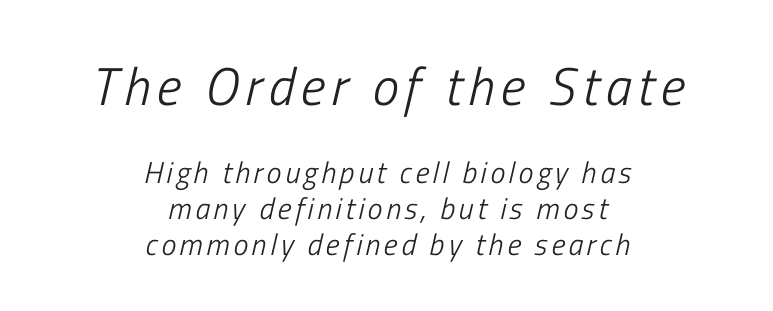
The image shows 53 px light, condensed type, italic (leaning right); set centered, line spacing 1.19x, not underlined; the first (top) block is 1.77x larger; low stroke contrast and a medium x-height.
